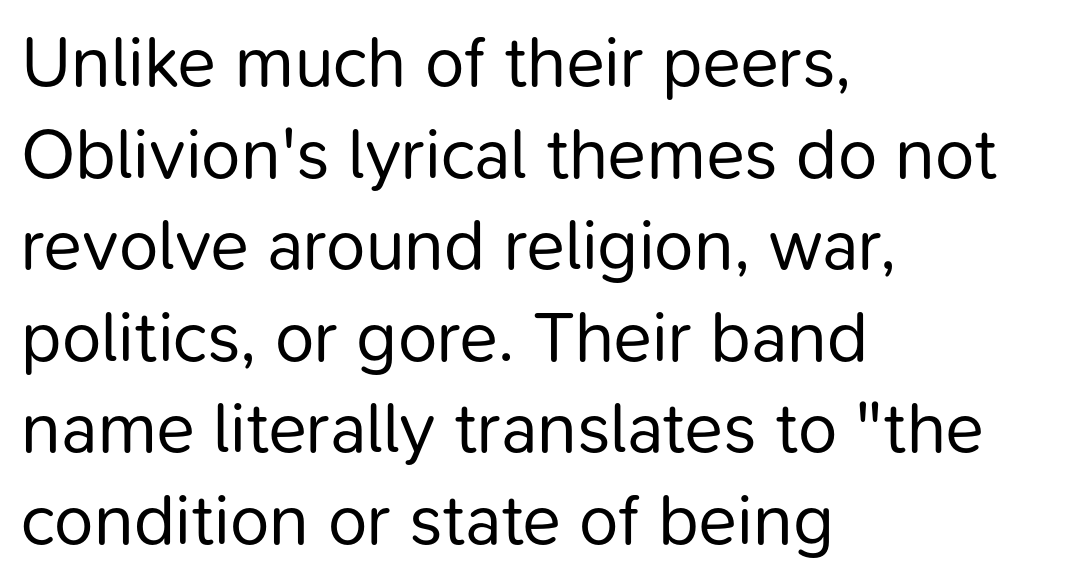
The image shows 71 px regular-weight sans-serif type, upright; set left-aligned, normal line spacing (1.29x), normal letter spacing, not underlined; low stroke contrast and a medium x-height.
